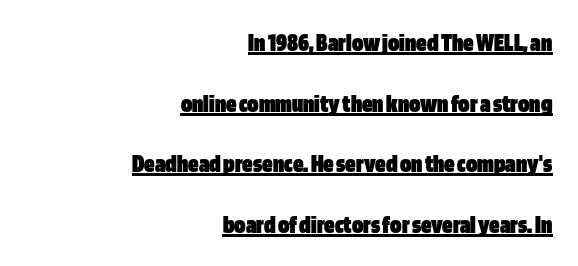
Q: Is the text bold? A: Yes.
Q: Is the text italic (slanted)? A: No, it is upright.
Q: Is the text underlined? A: Yes.
Q: How is the paragraph aligned? A: Right-aligned.
Q: Is the spacing between letters normal or unusually wide? A: Normal.
Q: Is the spacing between lines tight, normal or loose? A: Loose.
